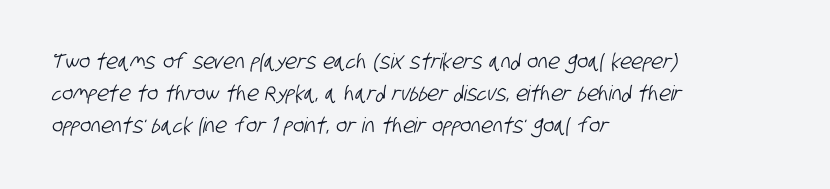
The image shows 21 px text type; set left-aligned, normal line spacing (1.53x), normal letter spacing, not underlined.
